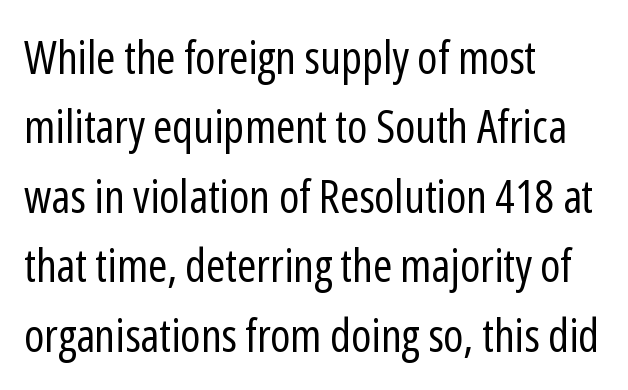
{"serif": "no", "italic": "no", "bold": "no", "weight": "regular", "width": "condensed", "stroke_contrast": "low", "x_height": "medium", "monospaced": "no", "underline": "no", "align": "left", "line_spacing": "normal", "line_spacing_ratio": 1.51, "letter_spacing": "normal", "letter_spacing_em": 0.0, "glyph_px": 46}
